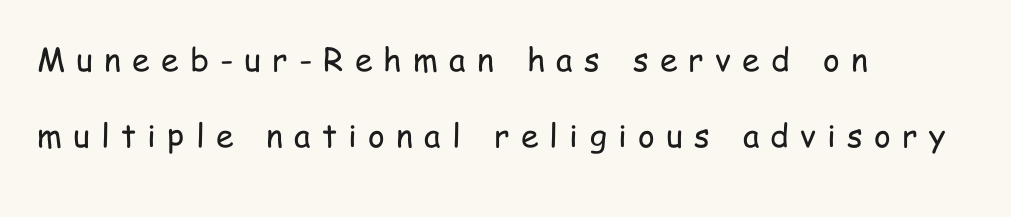
{"serif": "no", "italic": "no", "bold": "no", "weight": "regular", "width": "condensed", "stroke_contrast": "low", "x_height": "medium", "monospaced": "no", "underline": "no", "align": "left", "line_spacing": "loose", "line_spacing_ratio": 2.37, "letter_spacing": "wide", "letter_spacing_em": 0.35, "glyph_px": 32}
